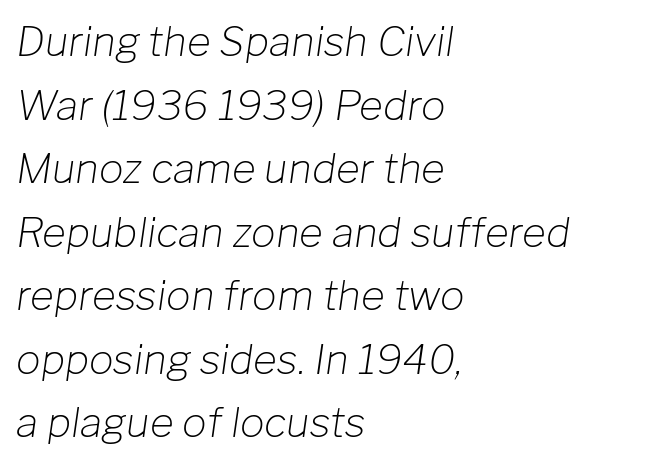
The space directly below the letters is spotless. Whoever set this chose a conventional vertical rhythm. Is the type heavy? It reads as light-to-regular instead. The ragged edge is on the right, which tells us the setting is flush left.
